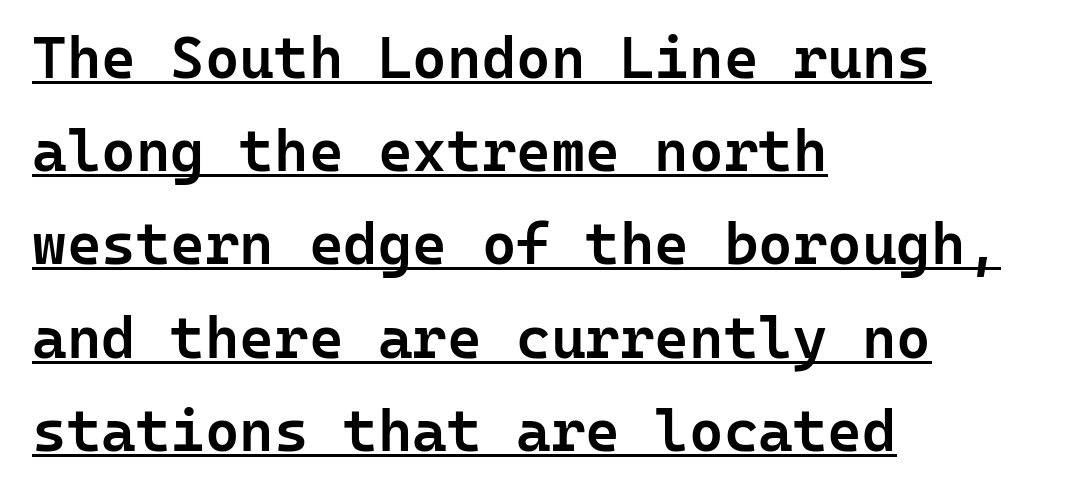
The image shows 59 px semibold sans-serif type, upright, monospaced; set left-aligned, normal line spacing (1.58x), normal letter spacing, underlined; low stroke contrast and a medium x-height.
